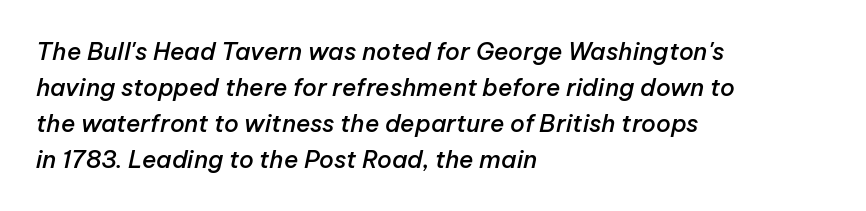
Q: Is the text bold? A: Semi-bold.
Q: Is the text italic (slanted)? A: Yes, it leans right by about 12 degrees.
Q: Is the text underlined? A: No.
Q: How is the paragraph aligned? A: Left-aligned.
Q: Is the spacing between letters normal or unusually wide? A: Normal.
Q: Is the spacing between lines tight, normal or loose? A: Normal.
